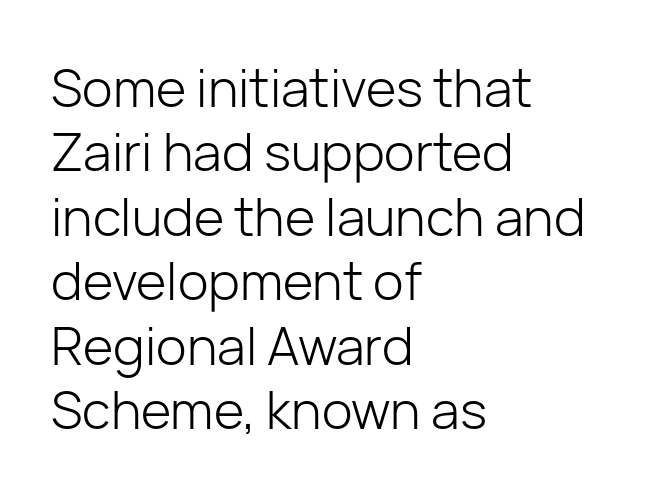
The image shows 52 px light sans-serif type, upright; set left-aligned, line spacing 1.24x, normal letter spacing, not underlined; low stroke contrast and a medium x-height.
